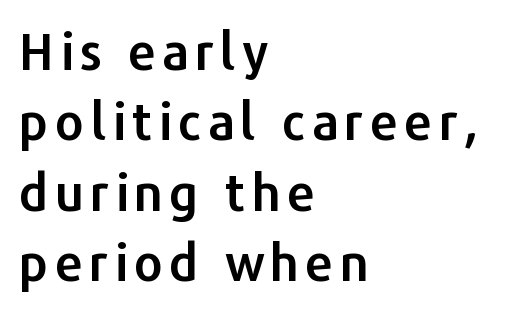
The words here are not underlined. The face used here is proportionally spaced, like ordinary book or web type. A typesetter would mark this as roman, not italic. Compared with a centered layout, this one pins lines to the left instead. The face used here is a sans, in the tradition of grotesques and geometrics.
